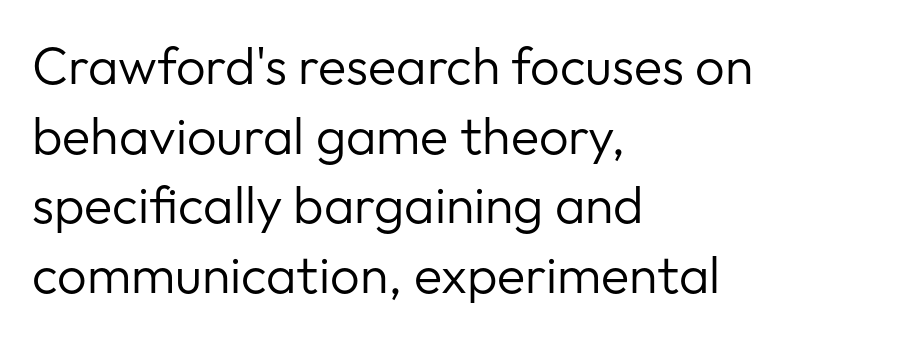
This rendering leaves character spacing at its baseline value. Where is the straight margin? On the left. The foot of each line stays bare and open. This sample has the flowing, uneven cadence of proportional lettering.
